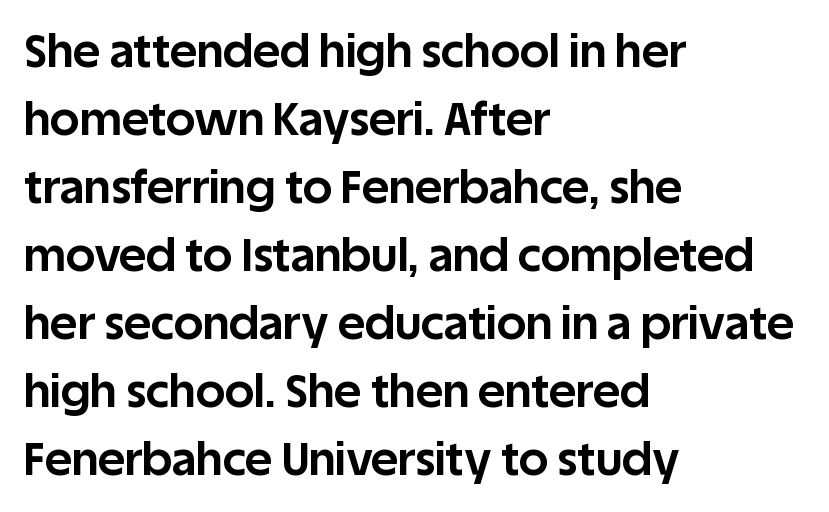
This sample has the flowing, uneven cadence of proportional lettering. One-word summary of the alignment: left. When letters stand straight like this, we call the style roman or upright. Look at the bottom of the vertical strokes: they stop flat, with no serifs.
